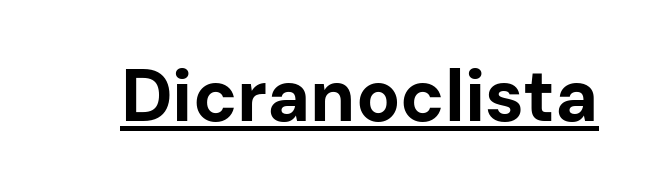
Q: Is the text bold? A: Yes.
Q: Is the text italic (slanted)? A: No, it is upright.
Q: Is the typeface a serif or a sans-serif typeface? A: Sans-serif.
Q: Is the text underlined? A: Yes.
Q: Is the spacing between letters normal or unusually wide? A: Normal.
Q: Width (condensed, normal, or wide)? A: Normal.
Q: Stroke contrast? A: Low.
Q: x-height? A: Medium.
Q: Monospaced? A: No.
